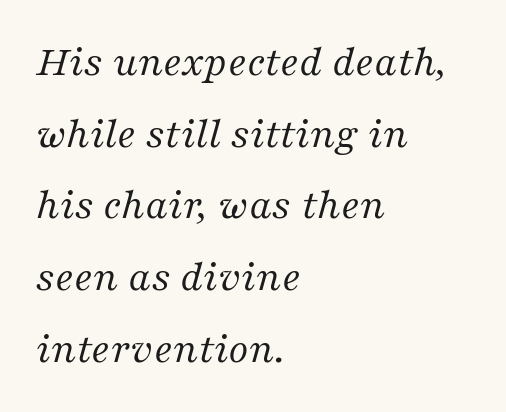
Slanted lettering throughout. Caption: standard tracking, unaltered. The zone under the glyphs is completely vacant. Here the designer chose a conventional face with non-uniform glyph widths. Every row of glyphs begins at an identical x-position on the left. Regular leading.
